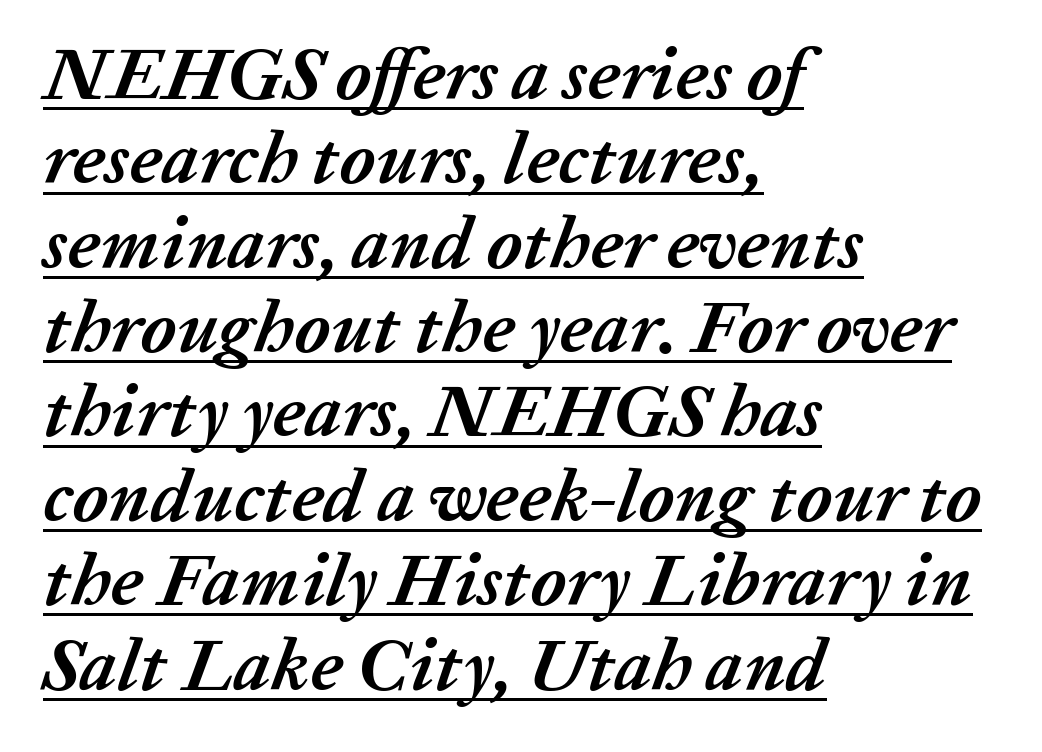
Q: Is the text bold? A: Yes.
Q: Is the text italic (slanted)? A: Yes, it leans right by about 20 degrees.
Q: Is the text underlined? A: Yes.
Q: How is the paragraph aligned? A: Left-aligned.
Q: Is the spacing between letters normal or unusually wide? A: Normal.
Q: Is the spacing between lines tight, normal or loose? A: Tight.
Q: Width (condensed, normal, or wide)? A: Normal.
Q: Stroke contrast? A: Low.
Q: x-height? A: Medium.
Q: Monospaced? A: No.
